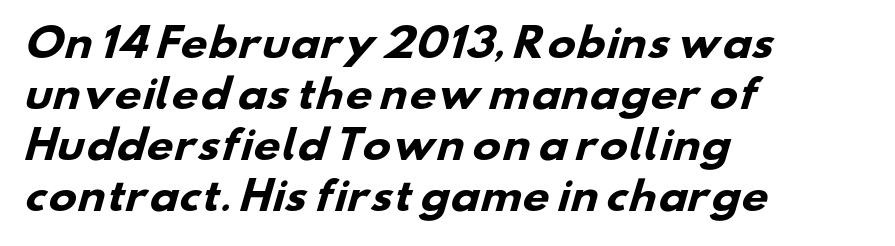
Students, this is bold: see how much ink each stroke carries. One glance says typical: line gaps are just what's usual. Caption: standard tracking, unaltered. Character widths vary here, with narrow letters taking less room than wide ones. This rendering features lettering with no underline.
